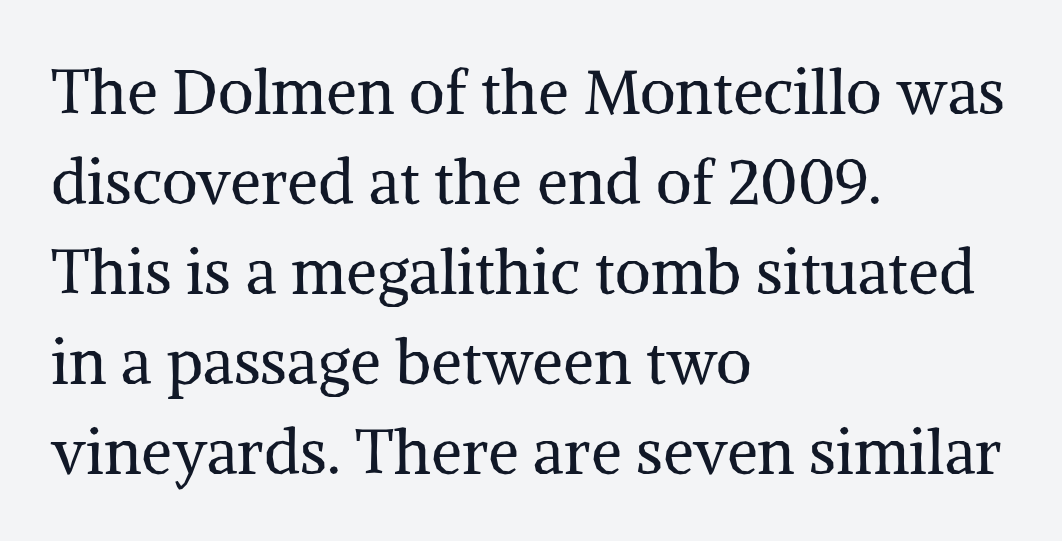
The face used here is seriffed, in the tradition of book romans. No extra tracking has been applied to these lines. These lines stack with their left ends in a neat column. The words here are not underlined.
